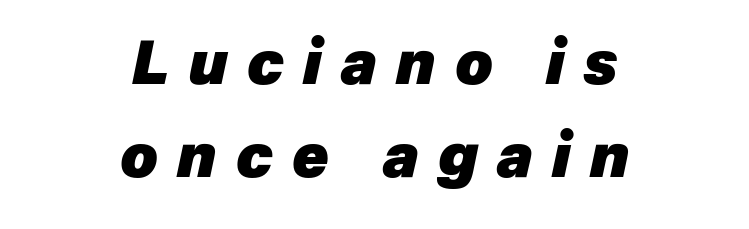
Q: Is the text bold? A: Yes.
Q: Is the text italic (slanted)? A: Yes, it leans right by about 12 degrees.
Q: Is the text underlined? A: No.
Q: How is the paragraph aligned? A: Centered.
Q: Is the spacing between letters normal or unusually wide? A: Unusually wide.
Q: Is the spacing between lines tight, normal or loose? A: Normal.
Q: Width (condensed, normal, or wide)? A: Normal.
Q: Stroke contrast? A: Low.
Q: x-height? A: Medium.
Q: Monospaced? A: No.
